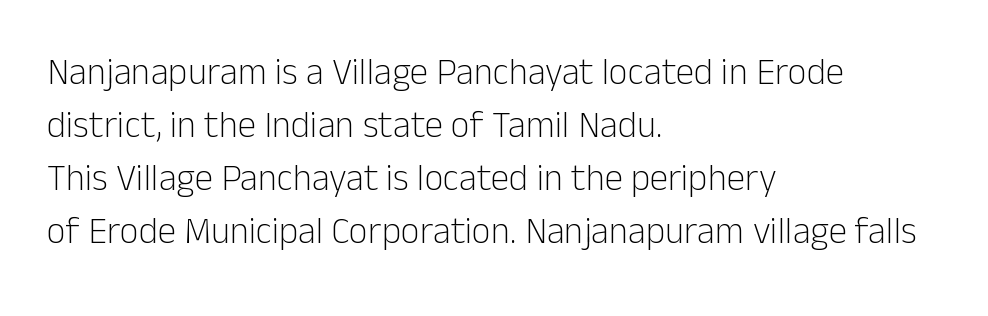
The image shows 37 px light sans-serif type, upright; set left-aligned, normal line spacing (1.43x), normal letter spacing, not underlined; low stroke contrast and a medium x-height.
